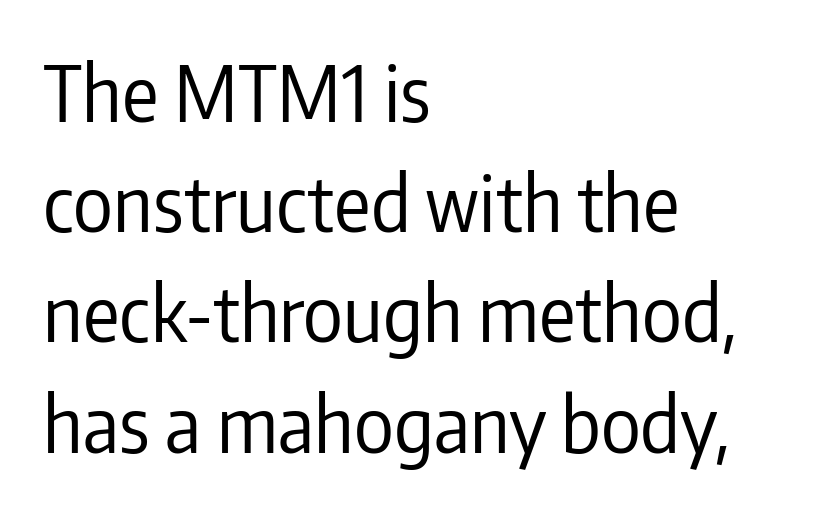
Q: Is the text bold? A: No.
Q: Is the text italic (slanted)? A: No, it is upright.
Q: Is the typeface a serif or a sans-serif typeface? A: Sans-serif.
Q: Is the text underlined? A: No.
Q: How is the paragraph aligned? A: Left-aligned.
Q: Is the spacing between letters normal or unusually wide? A: Normal.
Q: Is the spacing between lines tight, normal or loose? A: Normal.
Q: Width (condensed, normal, or wide)? A: Condensed.
Q: Stroke contrast? A: Low.
Q: x-height? A: Medium.
Q: Monospaced? A: No.
